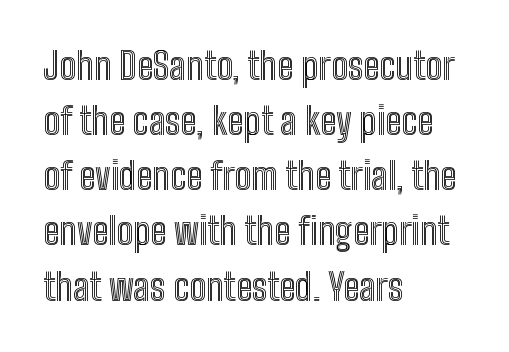
The image shows 37 px condensed type, upright; set left-aligned, normal line spacing (1.49x), normal letter spacing, not underlined; a medium x-height.
